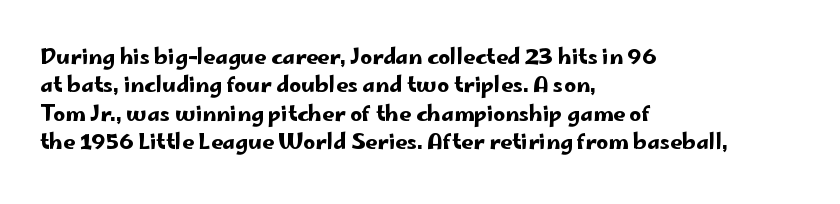
The image shows 21 px text type, upright; set left-aligned, normal line spacing (1.35x), normal letter spacing, not underlined.
